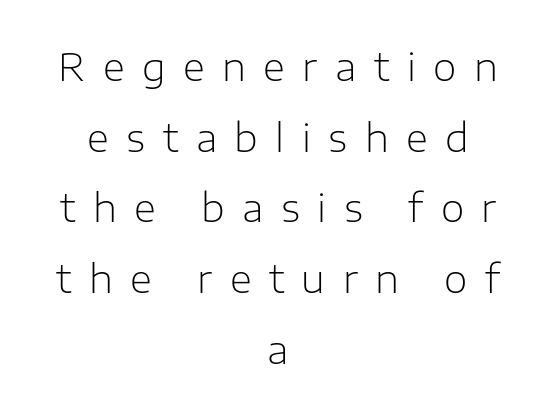
Q: Is the text bold? A: No.
Q: Is the text italic (slanted)? A: No, it is upright.
Q: Is the typeface a serif or a sans-serif typeface? A: Sans-serif.
Q: Is the text underlined? A: No.
Q: How is the paragraph aligned? A: Centered.
Q: Is the spacing between letters normal or unusually wide? A: Unusually wide.
Q: Width (condensed, normal, or wide)? A: Normal.
Q: Stroke contrast? A: Low.
Q: x-height? A: Medium.
Q: Monospaced? A: No.
